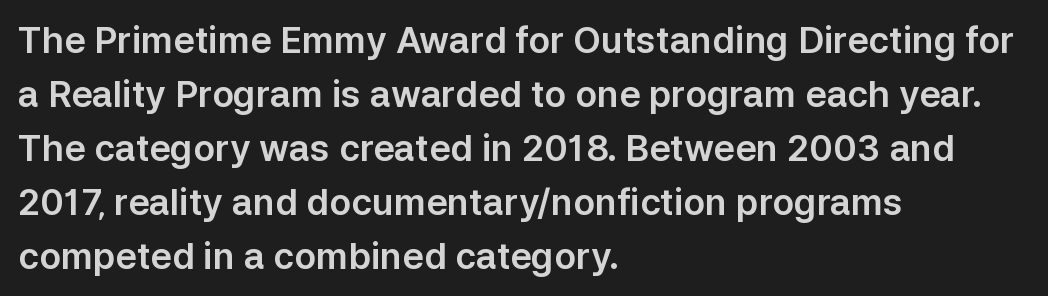
The image shows 36 px sans-serif type, upright; set left-aligned, normal line spacing (1.5x), normal letter spacing, not underlined; low stroke contrast and a medium x-height.
